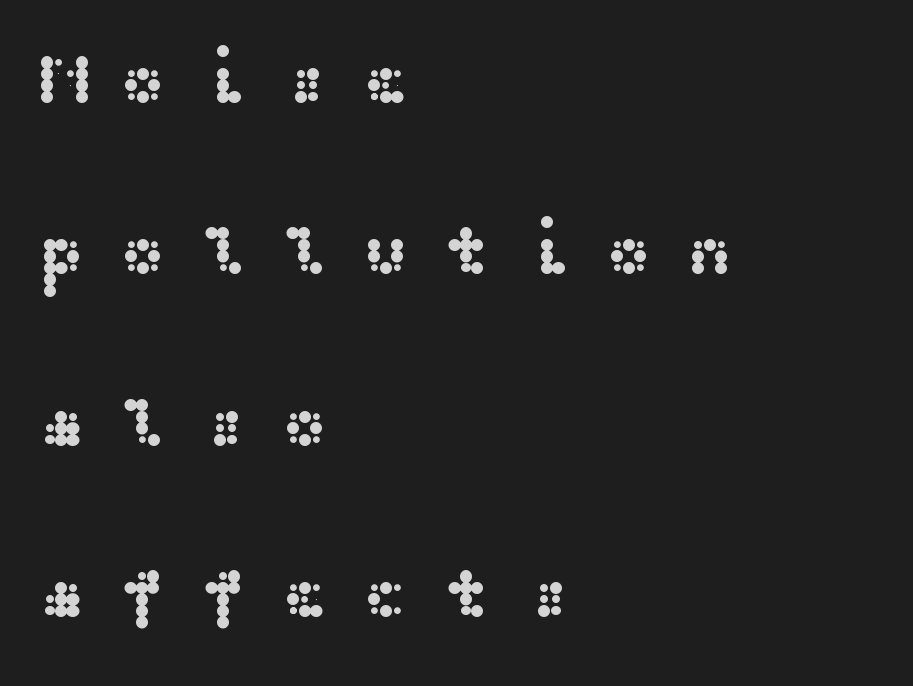
The image shows 70 px wide sans-serif type, upright; set left-aligned, loose line spacing (2.45x), unusually wide letter spacing (+0.49 em), not underlined; medium stroke contrast and a medium x-height.
